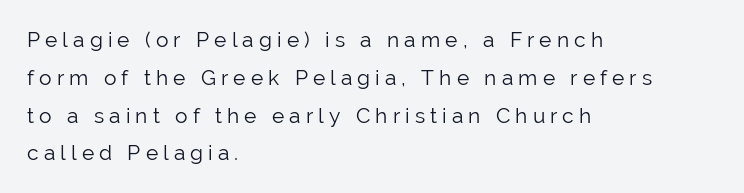
Q: Is the text bold? A: No.
Q: Is the text italic (slanted)? A: No, it is upright.
Q: Is the text underlined? A: No.
Q: How is the paragraph aligned? A: Left-aligned.
Q: Is the spacing between letters normal or unusually wide? A: Unusually wide.
